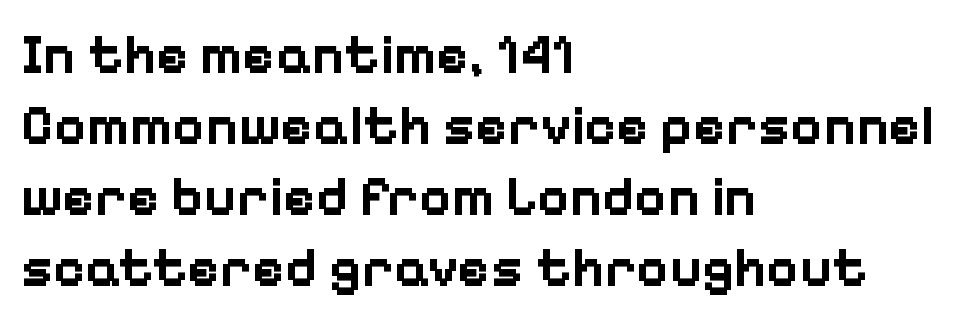
The image shows 55 px bold sans-serif type, upright; set left-aligned, normal line spacing (1.29x), normal letter spacing, not underlined; low stroke contrast and a medium x-height.
